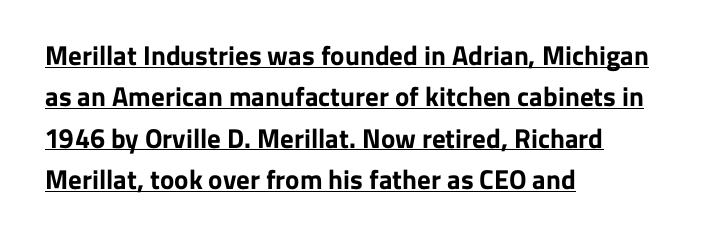
The strokes are fattened all the way to bold. Check the space under the baseline: a stroke is drawn there. Typeset ragged right — the left edge is the straight one. Nobody touched the tracking dial on this one.
